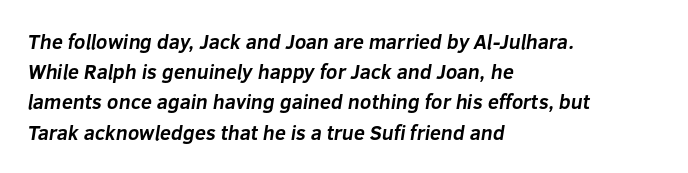
Caption: multi-line text, flush left, ragged right. Emphasis by weight is at full strength: bold. Normally led — the rows are evenly, conventionally spaced. The passage shown is not underscored anywhere. Between one letter and the next there's only the usual sliver of space.
